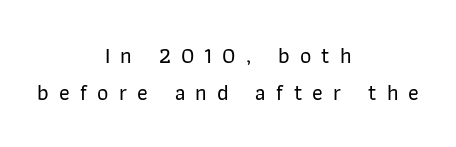
Beneath every word, the page is bare. Interline gaps are of average width in this sample. Horizontal alignment here is central, giving a formal, balanced look. Short note: letters widely spaced. Does the lettering tilt? It doesn't — this is upright.
